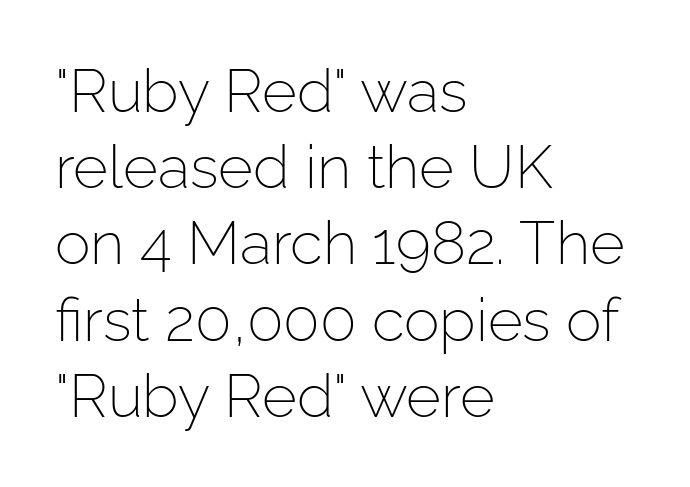
The image shows 60 px light sans-serif type, upright; set left-aligned, normal line spacing (1.27x), normal letter spacing, not underlined; low stroke contrast and a medium x-height.
